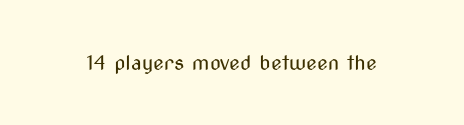
The image shows 20 px text type, upright; set normal letter spacing, not underlined.
